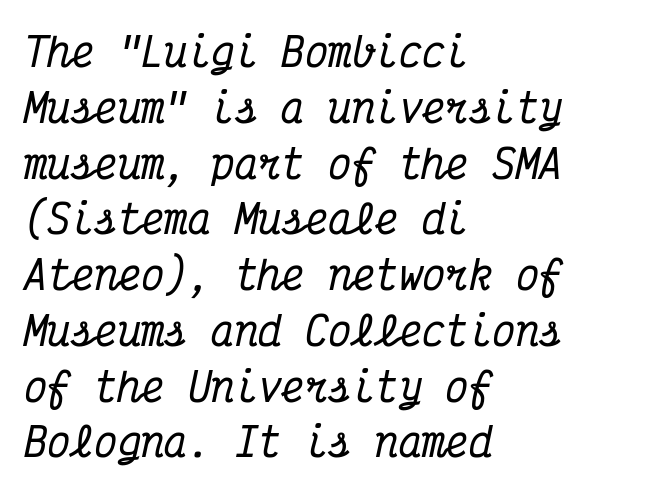
{"serif": "yes", "italic": "yes", "lean": "right", "slant_degrees": 12, "width": "condensed", "stroke_contrast": "medium", "x_height": "medium", "monospaced": "yes", "underline": "no", "align": "left", "line_spacing": "normal", "line_spacing_ratio": 1.43, "letter_spacing": "normal", "letter_spacing_em": 0.0, "glyph_px": 39}
